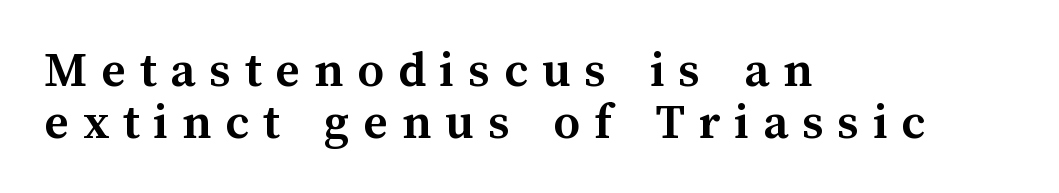
The image shows 52 px semibold type, upright; set left-aligned, tight line spacing (1.0x), unusually wide letter spacing (+0.27 em), not underlined; medium stroke contrast and a medium x-height.
